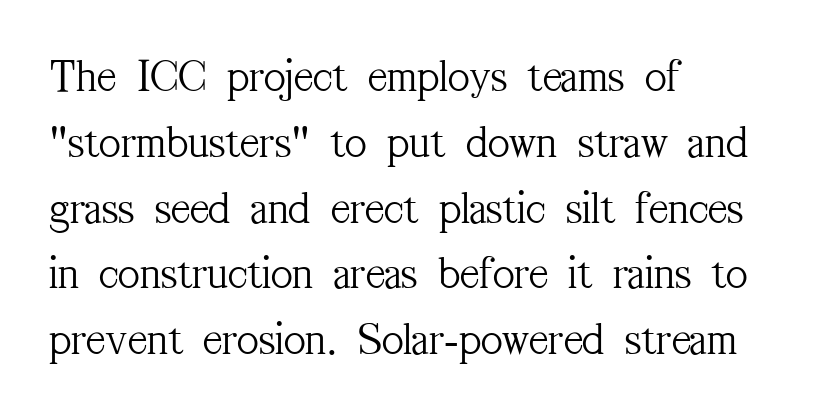
Q: Is the text bold? A: No.
Q: Is the text italic (slanted)? A: No, it is upright.
Q: Is the typeface a serif or a sans-serif typeface? A: Serif.
Q: Is the text underlined? A: No.
Q: How is the paragraph aligned? A: Left-aligned.
Q: Is the spacing between letters normal or unusually wide? A: Normal.
Q: Is the spacing between lines tight, normal or loose? A: Normal.
Q: Width (condensed, normal, or wide)? A: Condensed.
Q: Stroke contrast? A: Medium.
Q: x-height? A: Medium.
Q: Monospaced? A: No.
